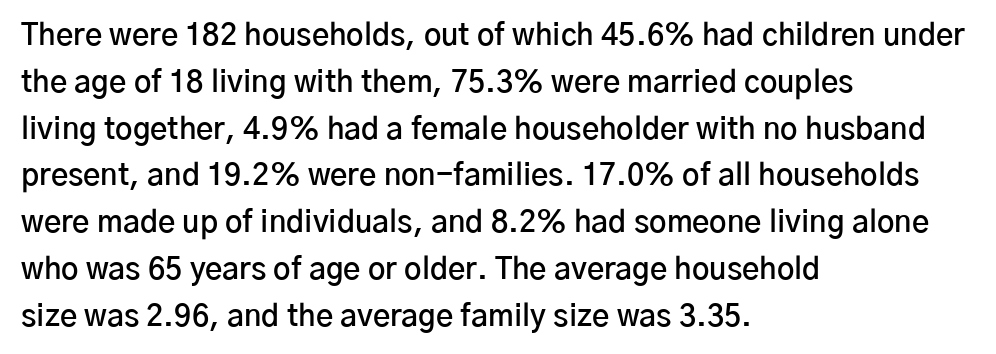
The image shows 30 px semibold sans-serif type, upright; set left-aligned, normal line spacing (1.56x), normal letter spacing, not underlined; low stroke contrast and a medium x-height.
